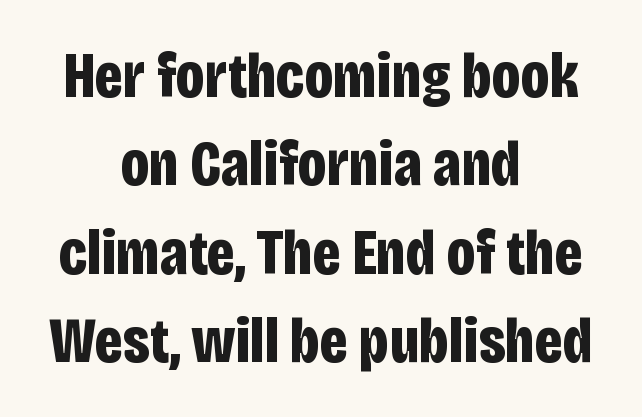
The image shows 65 px bold, condensed sans-serif type, upright; set centered, normal line spacing (1.36x), normal letter spacing, not underlined; low stroke contrast and a large x-height.
